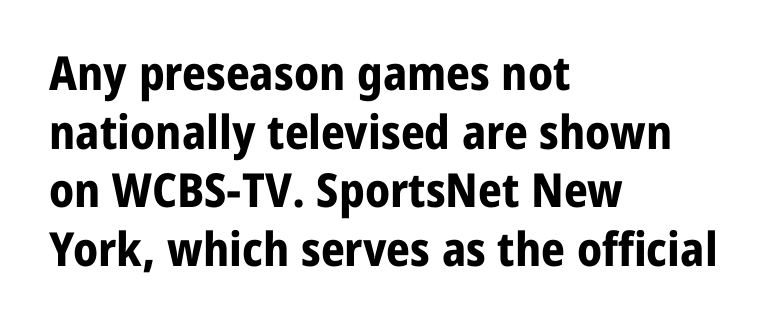
The image shows 47 px bold sans-serif type, upright; set left-aligned, normal line spacing (1.25x), normal letter spacing, not underlined; low stroke contrast and a medium x-height.
